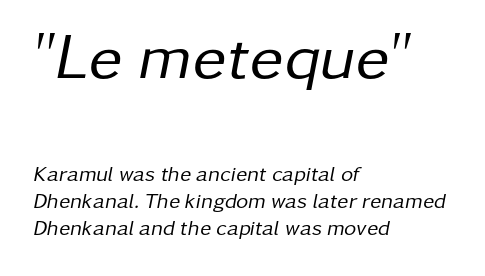
Tall strokes in this sample are angled rather than plumb. Spacing between characters is what you'd get straight out of the box. The rendering shrinks the type as you move from the upper chunk to the lower. Has an underline been added? It has not. The letterforms sit at book weight or below.
